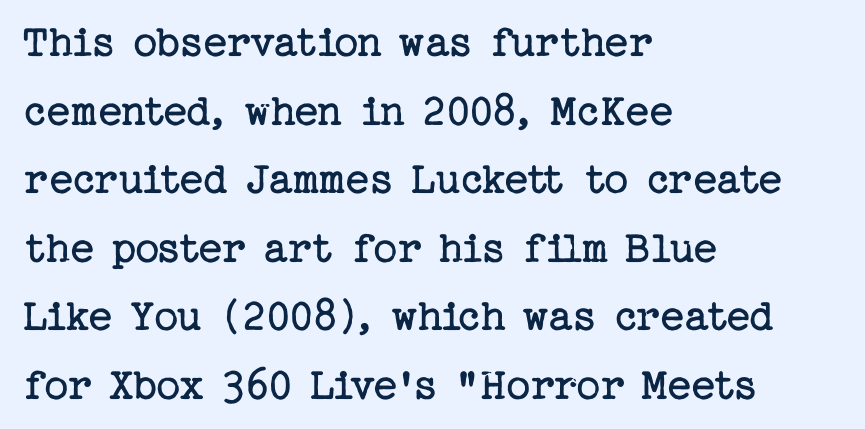
The image shows 47 px regular-weight serif type, upright; set left-aligned, normal line spacing (1.46x), normal letter spacing, not underlined; low stroke contrast and a medium x-height.
